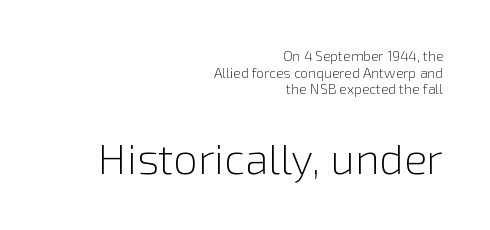
{"serif": "no", "italic": "no", "bold": "no", "weight": "light", "width": "normal", "x_height": "medium", "monospaced": "no", "underline": "no", "align": "right", "line_spacing_ratio": 1.18, "letter_spacing": "normal", "letter_spacing_em": 0.0, "larger_block": "second", "size_ratio": 3.07, "glyph_px": 43}
